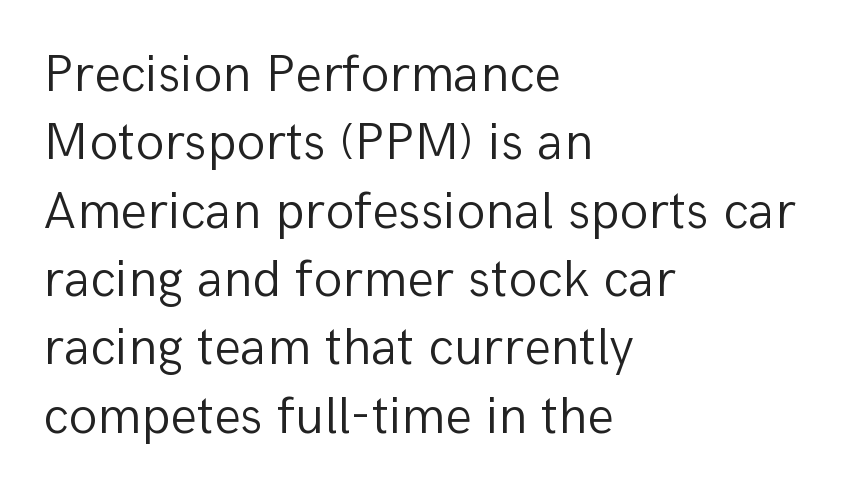
Underline: absent. Spacing verdict: proportional, widths tailored to each character. Heft: none added — not bold. Posture: vertical. The rendering anchors every line to the left-hand side.
